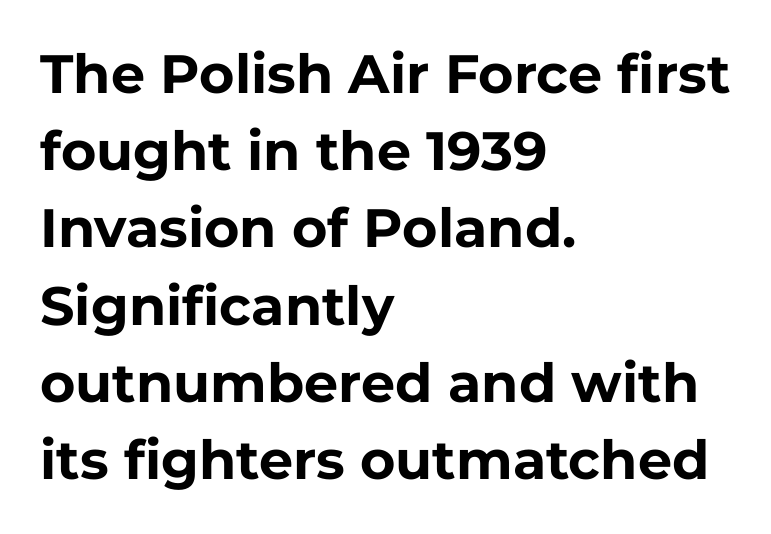
{"serif": "no", "italic": "no", "bold": "yes", "weight": "bold", "width": "normal", "stroke_contrast": "low", "x_height": "medium", "monospaced": "no", "underline": "no", "align": "left", "line_spacing": "normal", "line_spacing_ratio": 1.43, "letter_spacing": "normal", "letter_spacing_em": 0.0, "glyph_px": 54}
